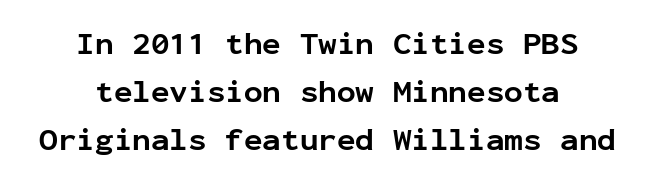
{"serif": "no", "italic": "no", "bold": "yes", "weight": "bold", "width": "normal", "stroke_contrast": "low", "x_height": "medium", "monospaced": "yes", "underline": "no", "align": "center", "line_spacing": "normal", "line_spacing_ratio": 1.55, "letter_spacing": "normal", "letter_spacing_em": 0.0, "glyph_px": 31}
